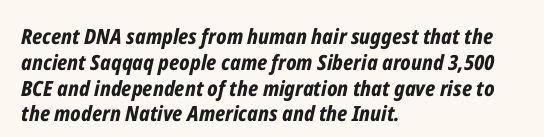
Notice how the stems are inclined rather than vertical — that's the hallmark of italics. As a designer I'd log this as weight 700, bold. Students, note that the glyphs here touch the page at normal intervals. The compositor pushed each line to the left boundary.
